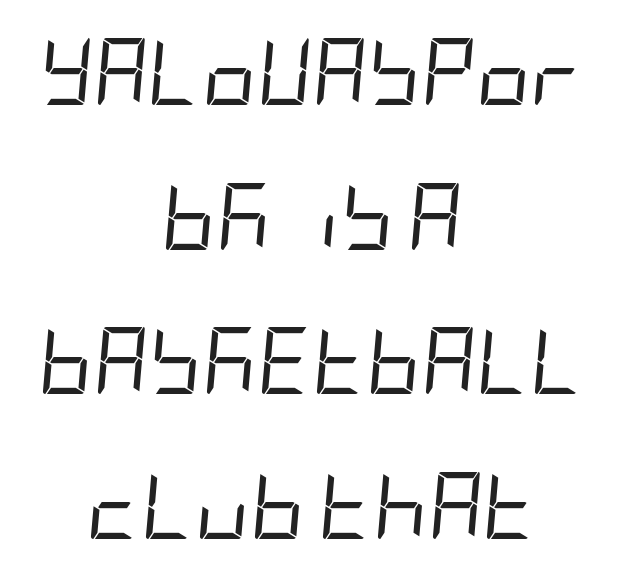
{"italic": "yes", "lean": "right", "slant_degrees": 5, "bold": "no", "weight": "regular", "width": "condensed", "stroke_contrast": "low", "x_height": "large", "underline": "no", "align": "center", "line_spacing": "loose", "line_spacing_ratio": 2.16, "letter_spacing": "normal", "letter_spacing_em": 0.0, "glyph_px": 67}
